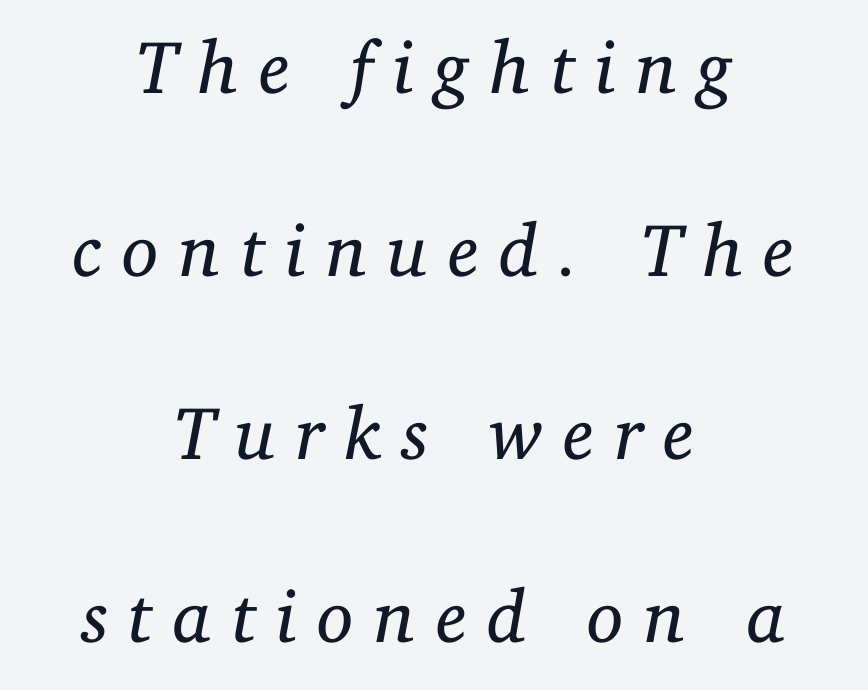
{"serif": "yes", "italic": "yes", "lean": "right", "slant_degrees": 11, "bold": "no", "weight": "regular", "width": "normal", "stroke_contrast": "low", "x_height": "medium", "monospaced": "no", "underline": "no", "align": "center", "line_spacing": "loose", "line_spacing_ratio": 2.44, "letter_spacing": "wide", "letter_spacing_em": 0.26, "glyph_px": 75}
